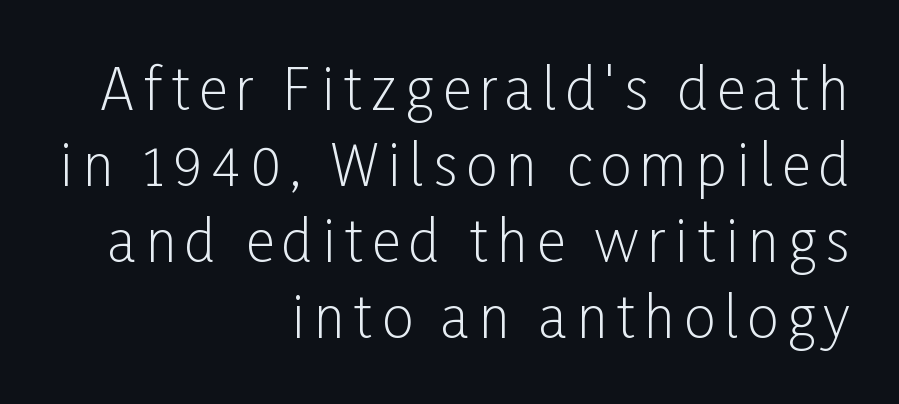
Each row of text sits above clean, open space. You can tell it's not italic because the verticals are truly vertical. Which margin do the lines hug? The right one — the left edge is uneven. The block of text has a typical density, with ordinary space between rows. Check where the strokes stop: nothing finishes them off — pure sans. You could not count columns in this text — the font is proportionally spaced.
